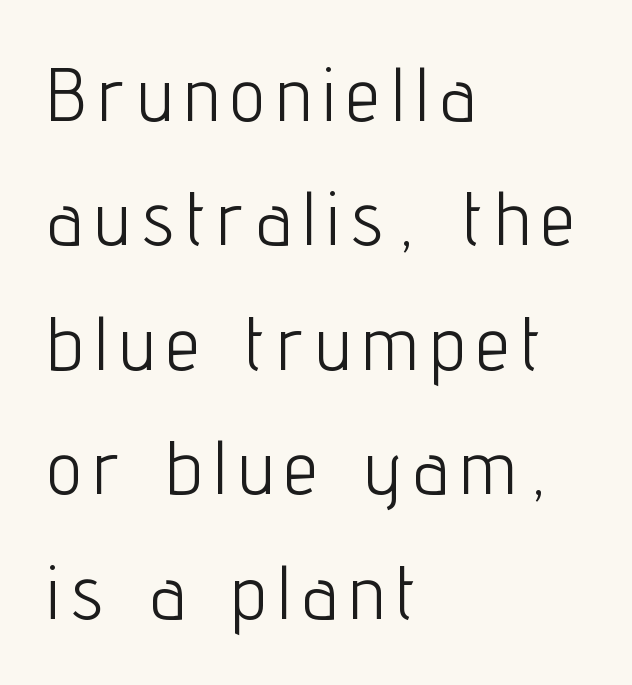
{"serif": "no", "italic": "no", "bold": "no", "weight": "light", "width": "condensed", "stroke_contrast": "low", "x_height": "medium", "monospaced": "no", "underline": "no", "align": "left", "line_spacing": "normal", "line_spacing_ratio": 1.66, "glyph_px": 75}
